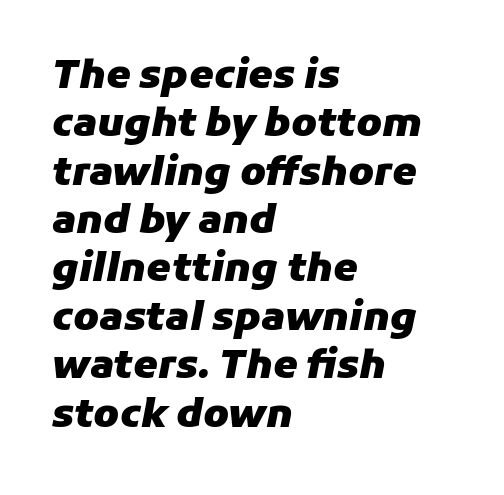
The image shows 39 px heavy type, italic (leaning right); set left-aligned, line spacing 1.24x, normal letter spacing, not underlined; low stroke contrast and a medium x-height.
